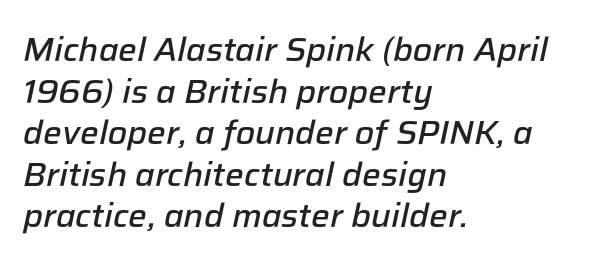
{"italic": "yes", "lean": "right", "slant_degrees": 12, "bold": "semi", "weight": "semibold", "width": "normal", "stroke_contrast": "low", "x_height": "medium", "monospaced": "no", "underline": "no", "align": "left", "line_spacing": "normal", "line_spacing_ratio": 1.26, "letter_spacing": "normal", "letter_spacing_em": 0.0, "glyph_px": 33}
